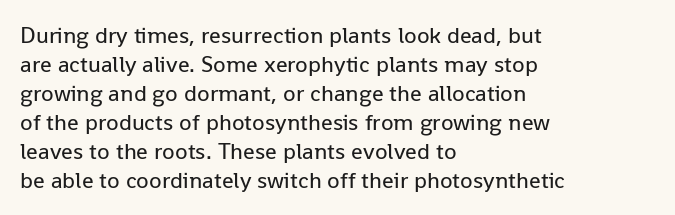
Q: Is the text bold? A: No.
Q: Is the text italic (slanted)? A: No, it is upright.
Q: Is the text underlined? A: No.
Q: How is the paragraph aligned? A: Left-aligned.
Q: Is the spacing between letters normal or unusually wide? A: Normal.
Q: Is the spacing between lines tight, normal or loose? A: Normal.
